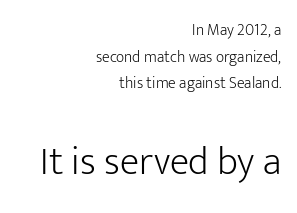
The image shows 40 px light sans-serif type, upright; set right-aligned, normal line spacing (1.67x), normal letter spacing, not underlined; the second (bottom) block is 2.5x larger; low stroke contrast and a medium x-height.
